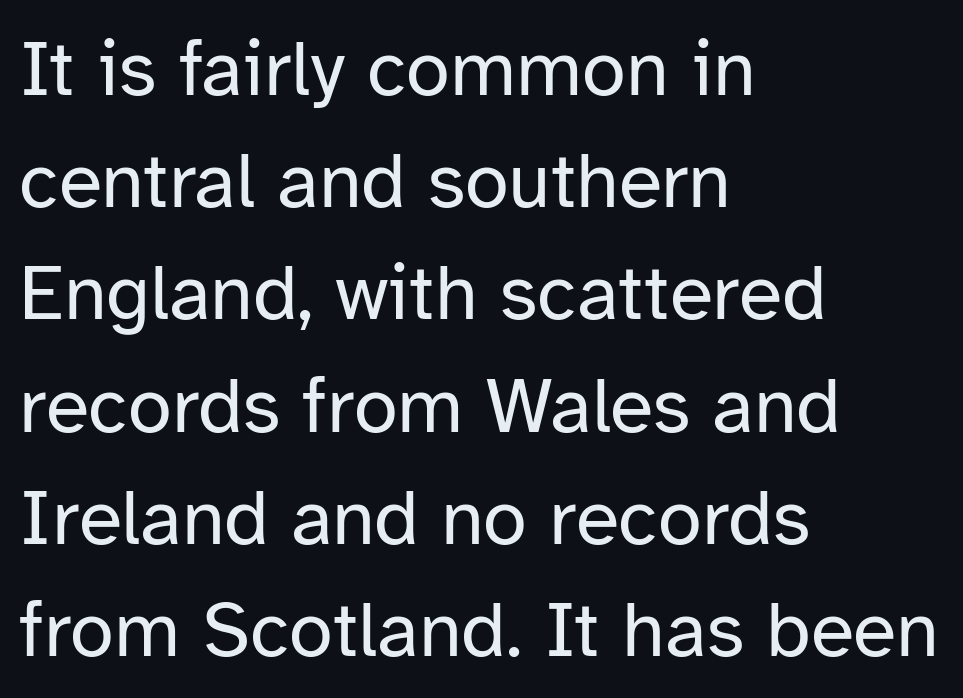
{"serif": "no", "italic": "no", "bold": "no", "weight": "regular", "width": "normal", "stroke_contrast": "low", "x_height": "medium", "monospaced": "no", "underline": "no", "align": "left", "line_spacing": "normal", "line_spacing_ratio": 1.42, "letter_spacing": "normal", "letter_spacing_em": 0.0, "glyph_px": 79}
